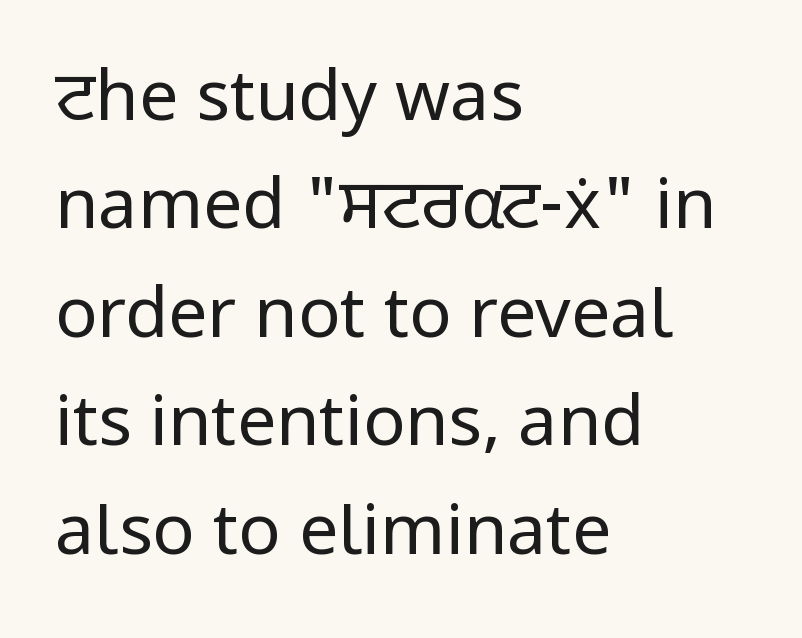
{"serif": "no", "italic": "no", "bold": "no", "weight": "regular", "width": "normal", "stroke_contrast": "low", "x_height": "medium", "monospaced": "no", "underline": "no", "align": "left", "line_spacing": "normal", "line_spacing_ratio": 1.55, "letter_spacing": "normal", "letter_spacing_em": 0.0, "glyph_px": 70}
